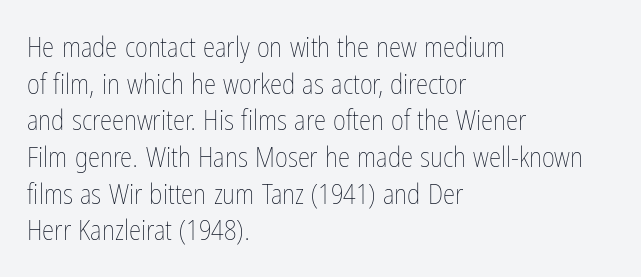
The typesetter chose a ragged-right arrangement here. Ascenders rise straight up at ninety degrees. Interline gaps are of average width in this sample. How are the letters spaced? Ordinarily, with no added tracking. Is this a heavy cut? Hardly; it is regular or lighter.
